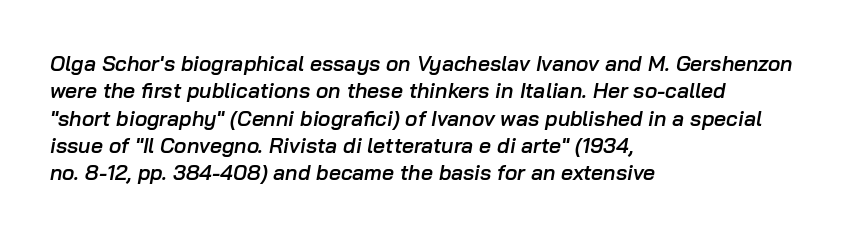
{"italic": "yes", "lean": "right", "slant_degrees": 10, "bold": "semi", "underline": "no", "align": "left", "line_spacing": "normal", "line_spacing_ratio": 1.3, "letter_spacing": "normal", "letter_spacing_em": 0.0, "glyph_px": 21}
